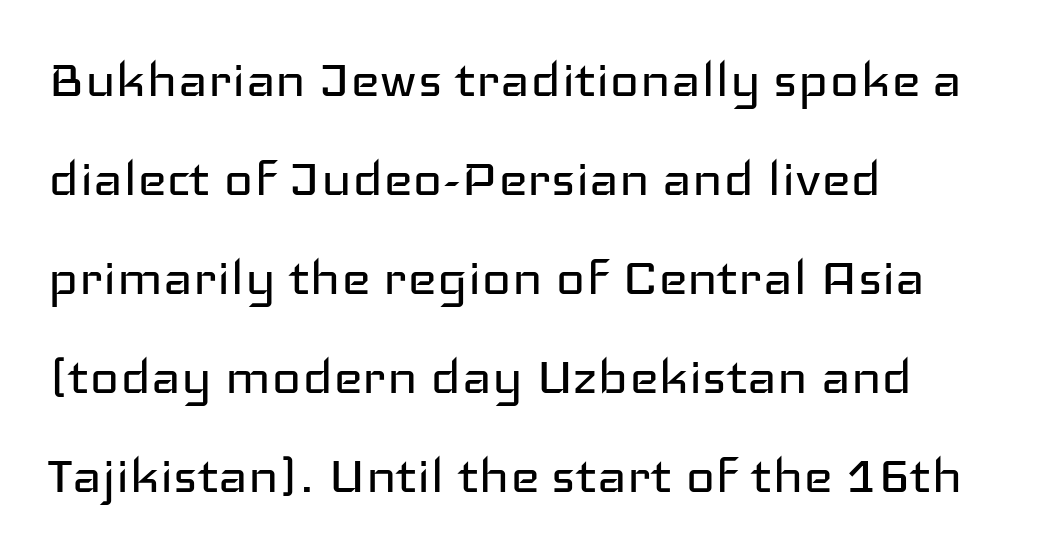
The image shows 63 px regular-weight, wide sans-serif type, upright; set left-aligned, normal line spacing (1.57x), normal letter spacing, not underlined; low stroke contrast and a medium x-height.
